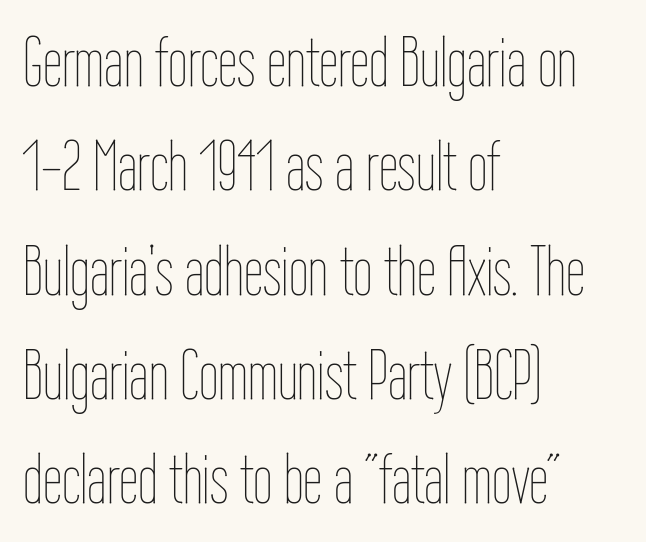
{"italic": "no", "bold": "no", "weight": "thin", "width": "condensed", "stroke_contrast": "low", "x_height": "medium", "monospaced": "no", "underline": "no", "align": "left", "line_spacing": "normal", "line_spacing_ratio": 1.49, "letter_spacing": "normal", "letter_spacing_em": 0.0, "glyph_px": 70}
